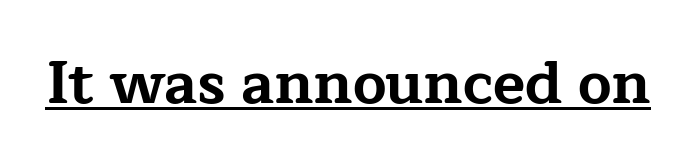
Q: Is the text bold? A: Yes.
Q: Is the text italic (slanted)? A: No, it is upright.
Q: Is the typeface a serif or a sans-serif typeface? A: Serif.
Q: Is the text underlined? A: Yes.
Q: Is the spacing between letters normal or unusually wide? A: Normal.
Q: Width (condensed, normal, or wide)? A: Wide.
Q: Stroke contrast? A: Low.
Q: x-height? A: Medium.
Q: Monospaced? A: No.
